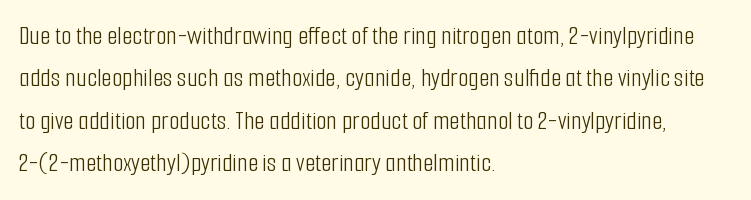
Characters follow at the spacing the type designer built in. Where is the straight margin? On the left. Weight: regular or lighter. Check the space under the baseline: it is left empty. Each new line begins a customary step beneath the previous one.
